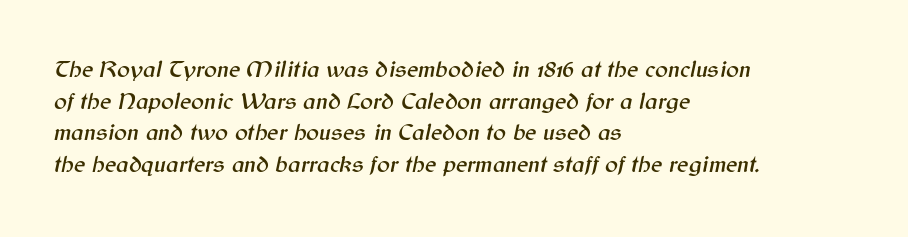
The image shows 24 px text type, italic (leaning right); set left-aligned, normal line spacing (1.32x), normal letter spacing, not underlined.
